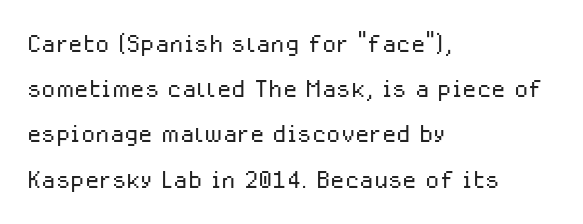
The image shows 33 px light sans-serif type, upright; set left-aligned, normal line spacing (1.37x), normal letter spacing, not underlined; low stroke contrast and a medium x-height.
